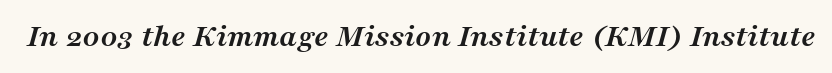
Varying glyph widths throughout — classic text-font behaviour. Descenders hang freely into open space. The letters sit at their default tracking, neither squeezed nor spread. Stroke thickness is high; the sample reads as a true bold.
